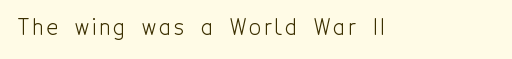
The specimen reads as upright at a glance. The face looks like a standard text weight, possibly lighter. Nobody drew a line under any word here.
